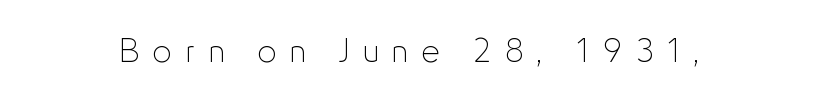
{"serif": "no", "italic": "no", "bold": "no", "weight": "thin", "width": "condensed", "stroke_contrast": "low", "x_height": "small", "monospaced": "no", "underline": "no", "letter_spacing": "wide", "letter_spacing_em": 0.41, "glyph_px": 33}
